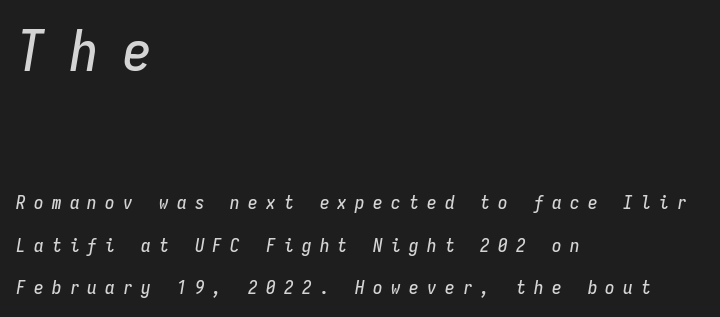
{"italic": "yes", "lean": "right", "slant_degrees": 9, "width": "condensed", "stroke_contrast": "low", "x_height": "medium", "monospaced": "yes", "underline": "no", "align": "left", "line_spacing": "loose", "line_spacing_ratio": 2.25, "letter_spacing": "wide", "letter_spacing_em": 0.44, "larger_block": "first", "size_ratio": 3.0, "glyph_px": 57}
